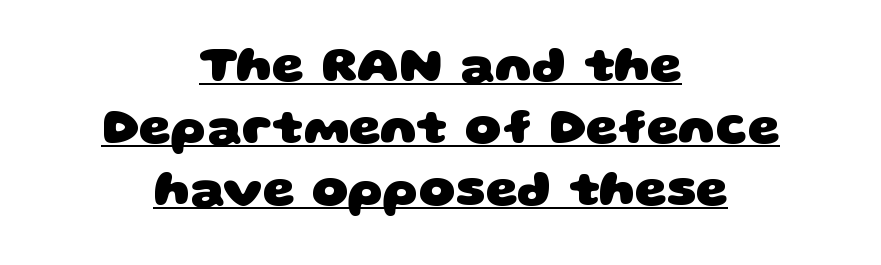
{"serif": "no", "bold": "yes", "weight": "heavy", "width": "wide", "stroke_contrast": "low", "x_height": "large", "monospaced": "no", "underline": "yes", "align": "center", "line_spacing_ratio": 1.22, "letter_spacing": "normal", "letter_spacing_em": 0.0, "glyph_px": 51}
